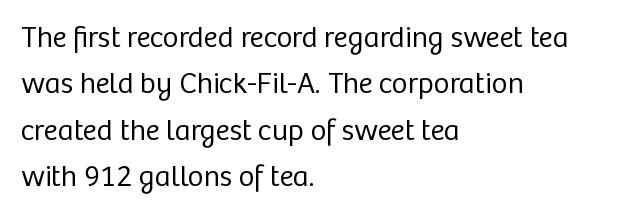
The image shows 30 px regular-weight sans-serif type, upright; set left-aligned, normal line spacing (1.55x), normal letter spacing, not underlined; low stroke contrast and a medium x-height.
